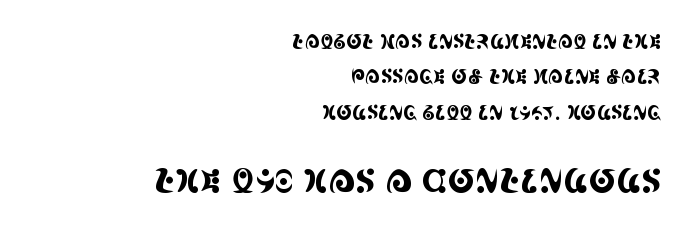
{"serif": "yes", "italic": "no", "width": "condensed", "x_height": "large", "monospaced": "no", "underline": "no", "align": "right", "line_spacing_ratio": 1.86, "letter_spacing": "normal", "letter_spacing_em": 0.0, "larger_block": "second", "size_ratio": 1.74, "glyph_px": 33}
